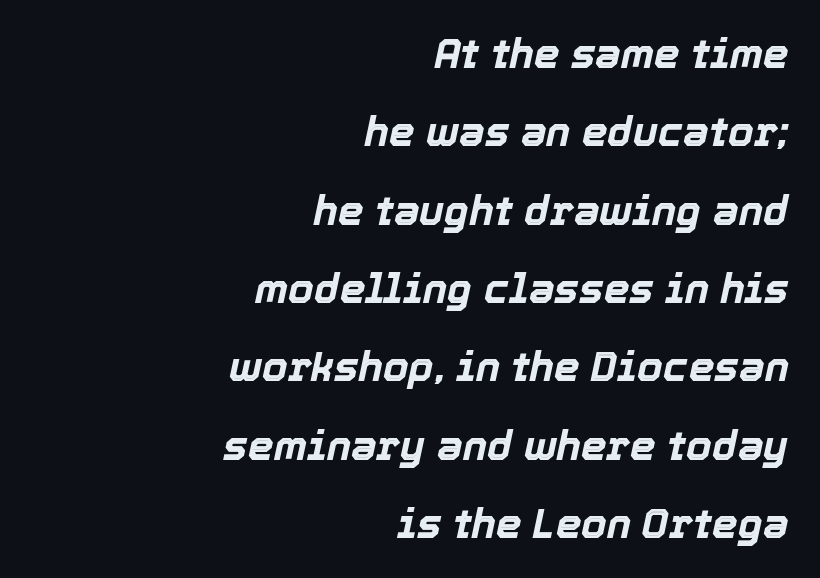
Q: Is the text bold? A: Yes.
Q: Is the text italic (slanted)? A: Yes, it leans right by about 12 degrees.
Q: Is the text underlined? A: No.
Q: How is the paragraph aligned? A: Right-aligned.
Q: Is the spacing between letters normal or unusually wide? A: Normal.
Q: Is the spacing between lines tight, normal or loose? A: Loose.
Q: Width (condensed, normal, or wide)? A: Normal.
Q: x-height? A: Medium.
Q: Monospaced? A: No.
